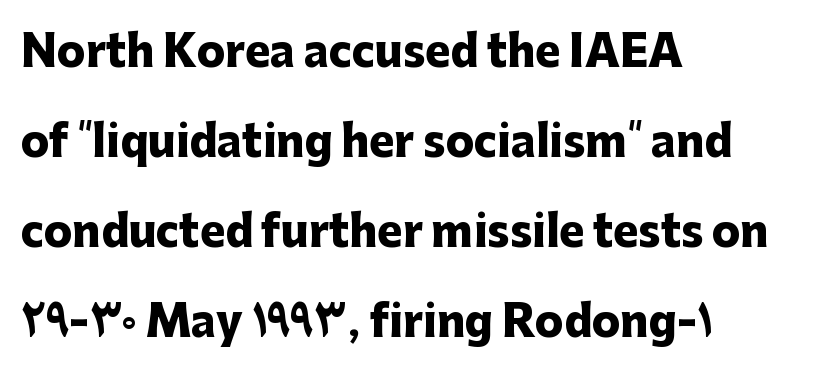
The image shows 42 px heavy sans-serif type, upright; set left-aligned, loose line spacing (2.14x), normal letter spacing, not underlined; low stroke contrast and a medium x-height.
